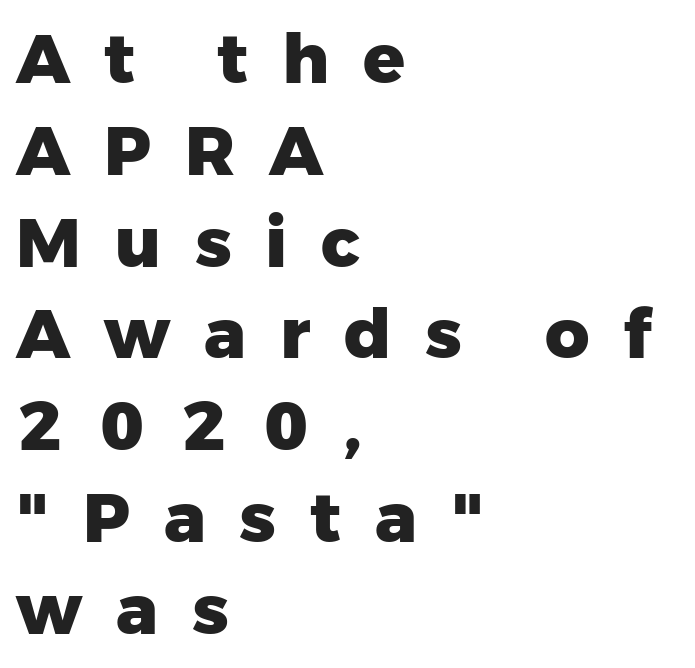
Q: Is the text bold? A: Yes.
Q: Is the text italic (slanted)? A: No, it is upright.
Q: Is the typeface a serif or a sans-serif typeface? A: Sans-serif.
Q: Is the text underlined? A: No.
Q: How is the paragraph aligned? A: Left-aligned.
Q: Is the spacing between letters normal or unusually wide? A: Unusually wide.
Q: Is the spacing between lines tight, normal or loose? A: Normal.
Q: Width (condensed, normal, or wide)? A: Normal.
Q: Stroke contrast? A: Low.
Q: x-height? A: Medium.
Q: Monospaced? A: No.
